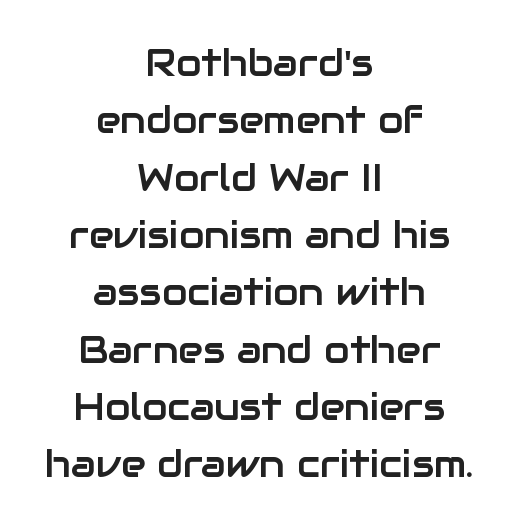
The image shows 37 px sans-serif type, upright; set centered, normal line spacing (1.55x), normal letter spacing, not underlined; low stroke contrast and a medium x-height.
